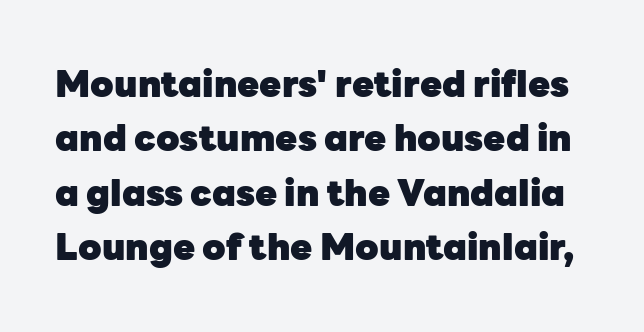
{"serif": "no", "italic": "no", "bold": "yes", "weight": "heavy", "width": "normal", "stroke_contrast": "low", "x_height": "medium", "monospaced": "no", "underline": "no", "line_spacing": "normal", "line_spacing_ratio": 1.51, "letter_spacing": "normal", "letter_spacing_em": 0.0, "glyph_px": 36}
